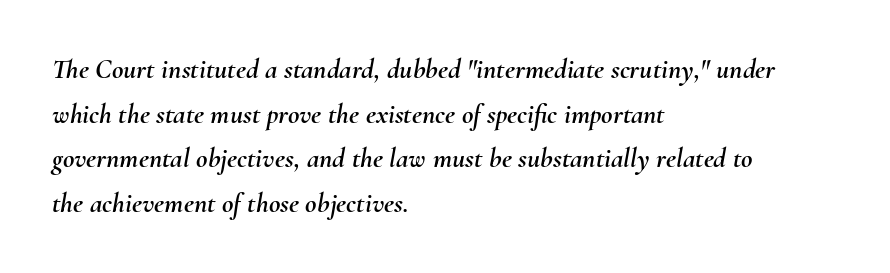
Q: Is the text italic (slanted)? A: Yes, it leans right by about 10 degrees.
Q: Is the text underlined? A: No.
Q: How is the paragraph aligned? A: Left-aligned.
Q: Is the spacing between letters normal or unusually wide? A: Normal.
Q: Is the spacing between lines tight, normal or loose? A: Normal.
Q: Width (condensed, normal, or wide)? A: Normal.
Q: Stroke contrast? A: Medium.
Q: x-height? A: Small.
Q: Monospaced? A: No.
